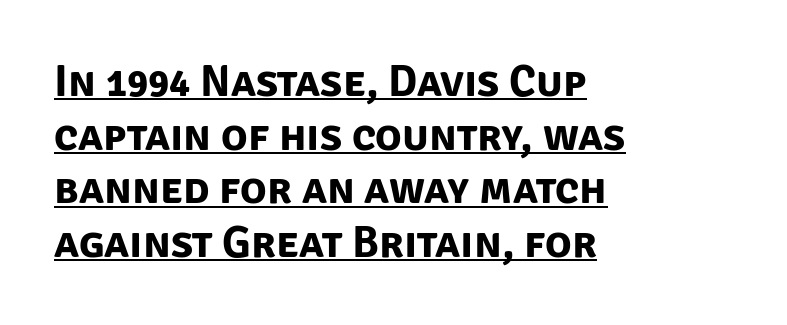
Observe the ordinary spacing: letters are neighbours, not strangers. The font is running at its bold setting. The sample's only ornament is a line tracing under the words. Character widths vary here, with narrow letters taking less room than wide ones.
